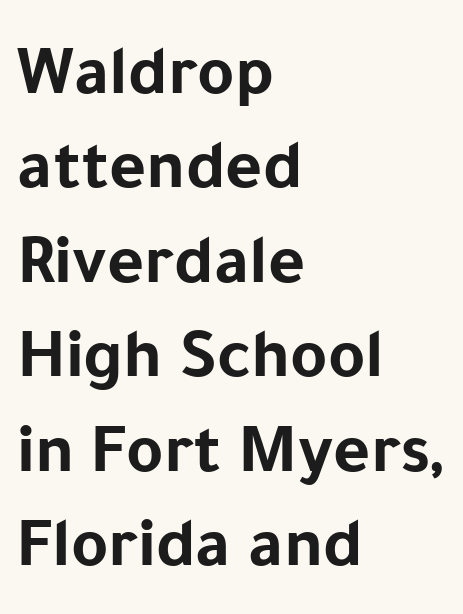
The setting favours the left margin, as ordinary paragraphs usually do. The letters stand upright; this is a roman face. Decoration check: the copy has no underline. Compared with typical body copy, the letter spacing here is the same.
